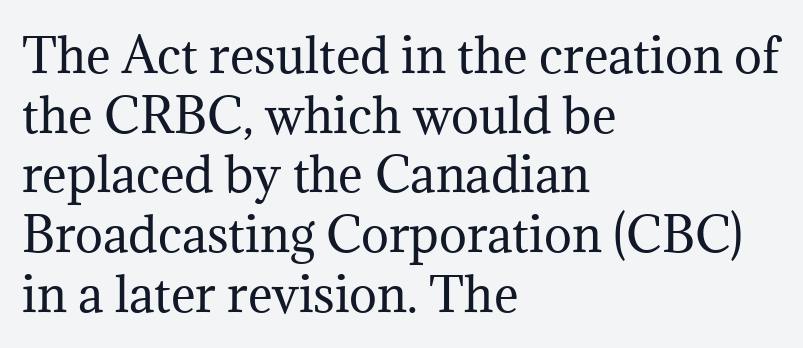
{"serif": "yes", "italic": "no", "bold": "no", "weight": "regular", "width": "normal", "stroke_contrast": "medium", "x_height": "medium", "monospaced": "no", "underline": "no", "align": "left", "line_spacing": "normal", "line_spacing_ratio": 1.27, "letter_spacing": "normal", "letter_spacing_em": 0.0, "glyph_px": 47}
